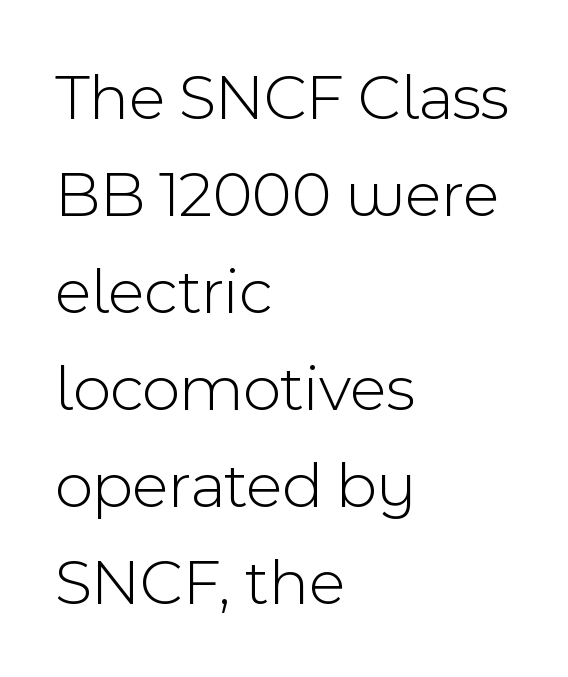
The typesetting does not lean heavy: it is not bold. Does the copy run flush right? No — it runs flush left. This rendering employs a face without finishing strokes, i.e., a sans-serif. This block has exactly the height ordinary leading produces. The letterforms sit shoulder to shoulder at normal distance.
